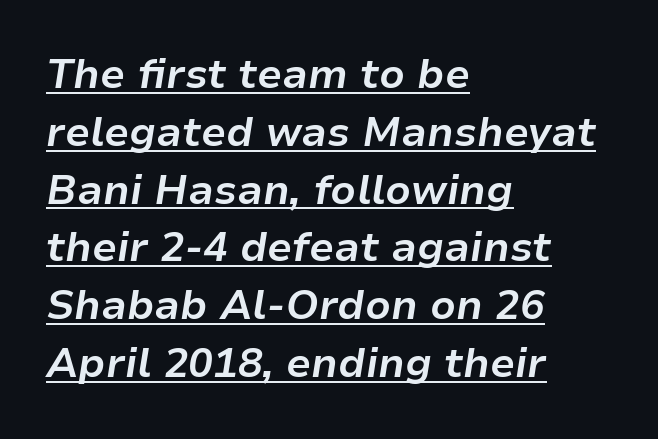
This sample uses an oblique cut, with every glyph tilted off the vertical. The glyphs have the mass of a bold cut. A baseline rule has been typeset under these characters. Is this a fixed-width face? No — the glyphs have proportional, varying widths.
